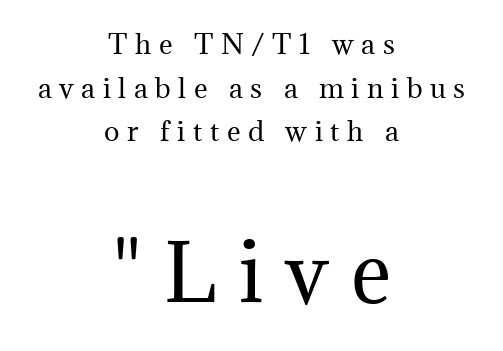
Posture: vertical. Is this a fixed-width face? No — the glyphs have proportional, varying widths. Small tapered or slab feet sit at the stroke ends, so this counts as serif. The lines are quadded center.
